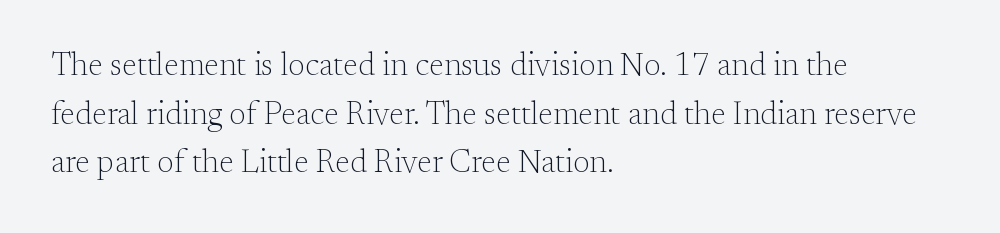
The image shows 32 px light serif type, upright; set left-aligned, normal line spacing (1.52x), normal letter spacing, not underlined; medium stroke contrast and a small x-height.
